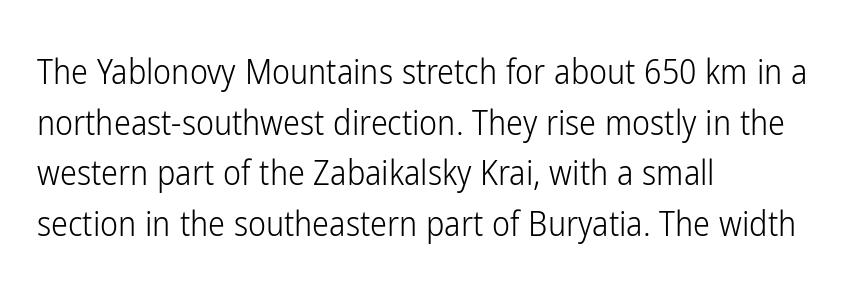
Q: Is the text bold? A: No.
Q: Is the text italic (slanted)? A: No, it is upright.
Q: Is the typeface a serif or a sans-serif typeface? A: Sans-serif.
Q: Is the text underlined? A: No.
Q: How is the paragraph aligned? A: Left-aligned.
Q: Is the spacing between letters normal or unusually wide? A: Normal.
Q: Is the spacing between lines tight, normal or loose? A: Normal.
Q: Width (condensed, normal, or wide)? A: Condensed.
Q: Stroke contrast? A: Low.
Q: x-height? A: Medium.
Q: Monospaced? A: No.
